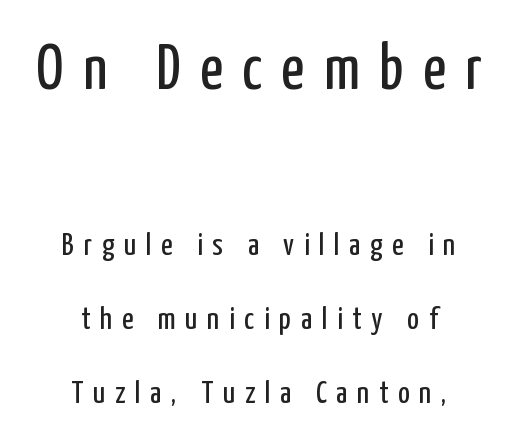
The image shows 64 px regular-weight, condensed sans-serif type, upright; set centered, loose line spacing (2.3x), unusually wide letter spacing (+0.3 em), not underlined; the first (top) block is 2.0x larger; low stroke contrast and a medium x-height.
